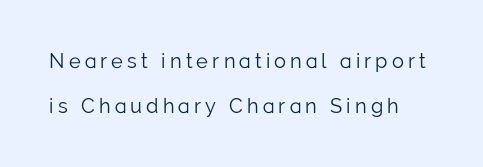
The image shows 20 px text type, upright; set loose line spacing (2.25x), unusually wide letter spacing (+0.21 em), not underlined.
